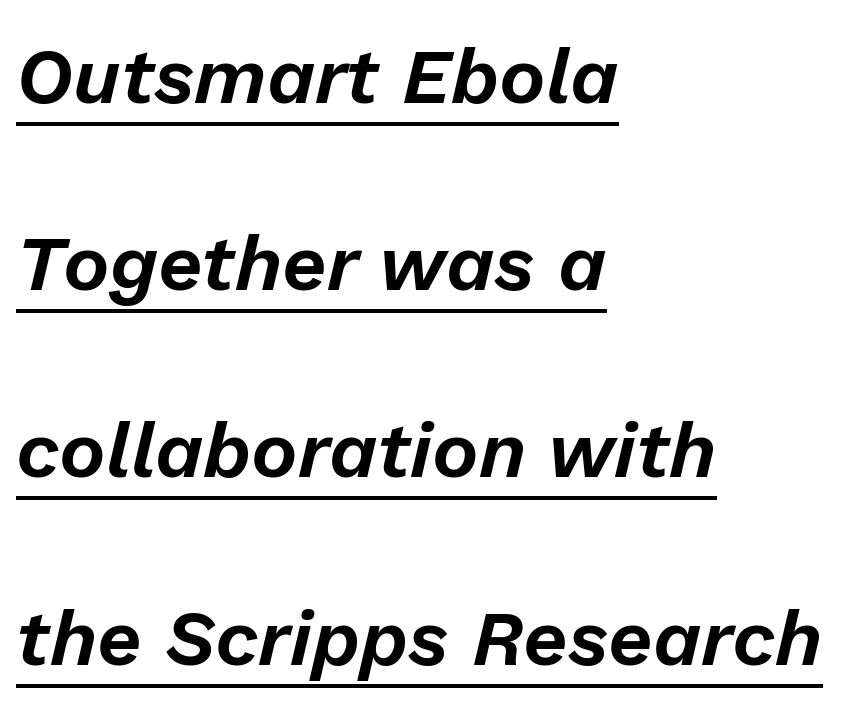
{"italic": "yes", "lean": "right", "slant_degrees": 13, "width": "normal", "stroke_contrast": "low", "x_height": "medium", "monospaced": "no", "underline": "yes", "align": "left", "line_spacing": "loose", "line_spacing_ratio": 2.4, "letter_spacing": "normal", "letter_spacing_em": 0.0, "glyph_px": 78}
